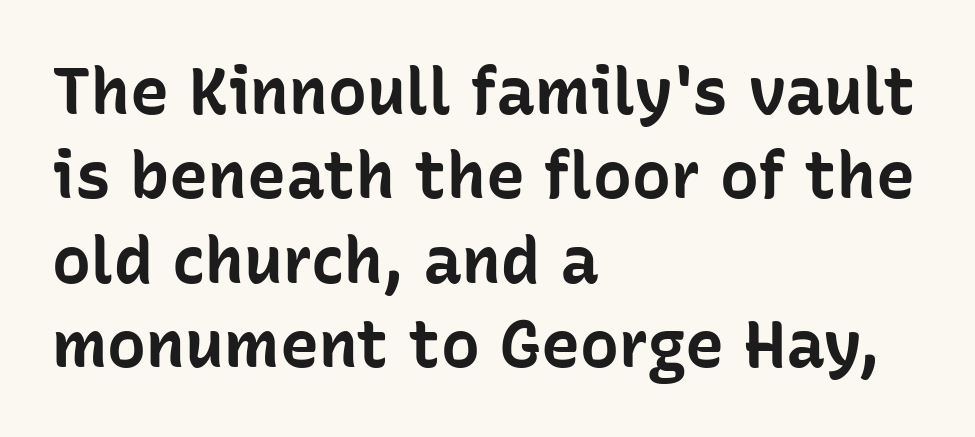
The image shows 65 px bold sans-serif type, upright; set left-aligned, normal line spacing (1.3x), normal letter spacing, not underlined; low stroke contrast and a medium x-height.
